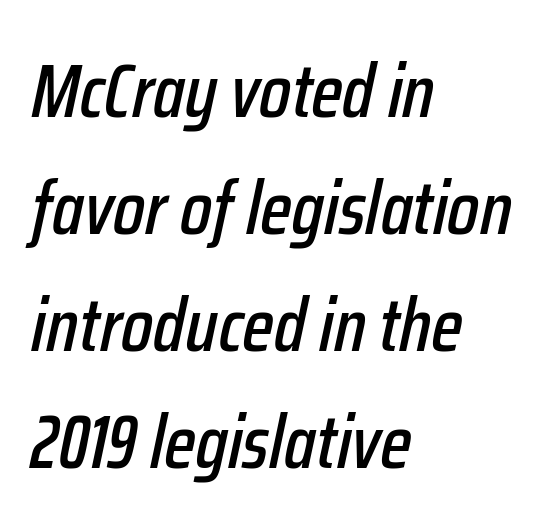
{"italic": "yes", "lean": "right", "slant_degrees": 12, "width": "condensed", "stroke_contrast": "low", "x_height": "medium", "monospaced": "no", "underline": "no", "align": "left", "line_spacing": "normal", "line_spacing_ratio": 1.56, "letter_spacing": "normal", "letter_spacing_em": 0.0, "glyph_px": 75}
